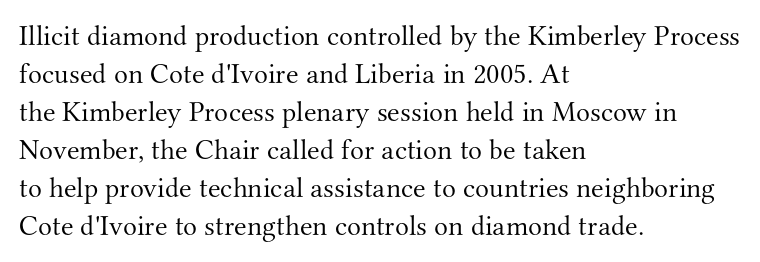
The image shows 29 px light serif type, upright; set left-aligned, normal line spacing (1.31x), normal letter spacing, not underlined; medium stroke contrast and a small x-height.
